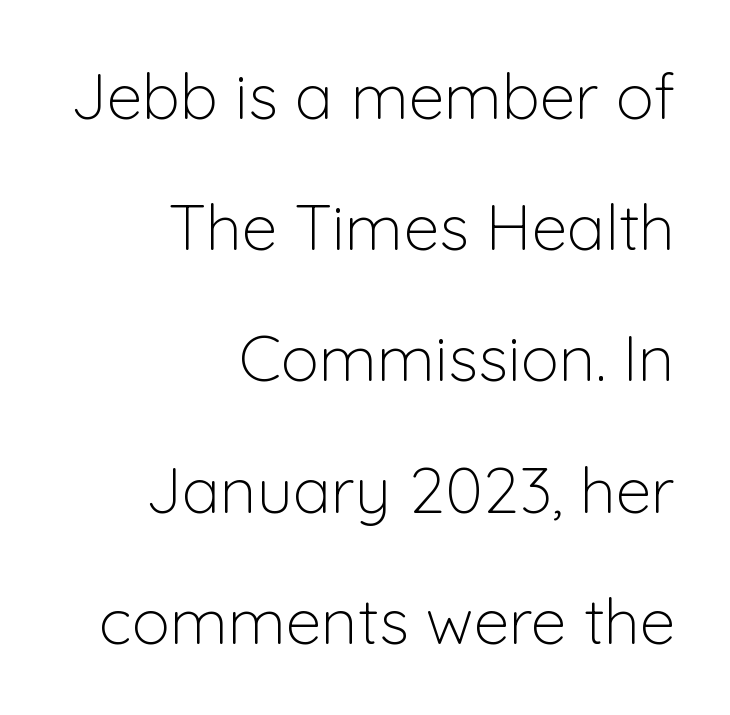
The typography opts for an upright posture over an oblique one. This sample is right-justified, so line beginnings fall wherever the words allow. The designer dialed line spacing up above the default. Serif or sans? Sans — the stroke terminals are bare.
